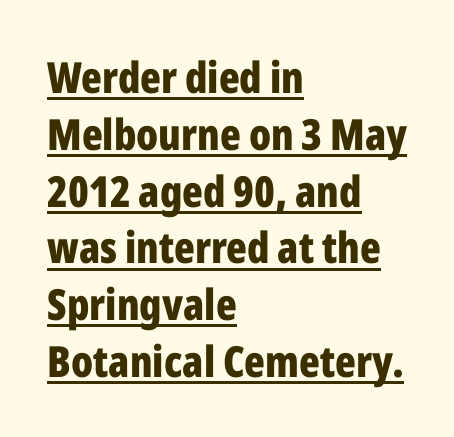
The image shows 43 px bold, condensed sans-serif type, upright; set left-aligned, normal line spacing (1.32x), normal letter spacing, underlined; low stroke contrast and a medium x-height.
